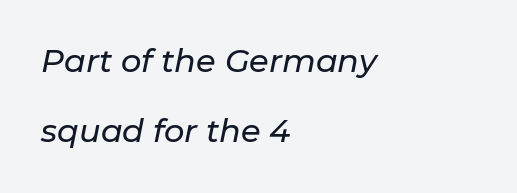
{"italic": "yes", "lean": "right", "slant_degrees": 11, "width": "normal", "stroke_contrast": "low", "x_height": "medium", "monospaced": "no", "underline": "no", "align": "left", "line_spacing": "loose", "line_spacing_ratio": 2.2, "letter_spacing": "normal", "letter_spacing_em": 0.0, "glyph_px": 32}
